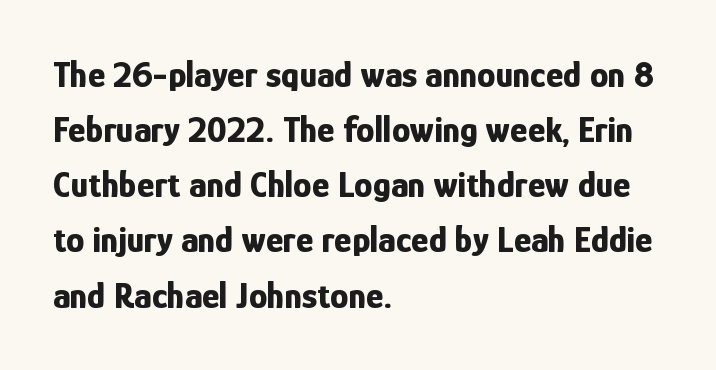
The image shows 37 px bold, condensed sans-serif type, upright; set left-aligned, normal line spacing (1.49x), normal letter spacing, not underlined; low stroke contrast and a medium x-height.
